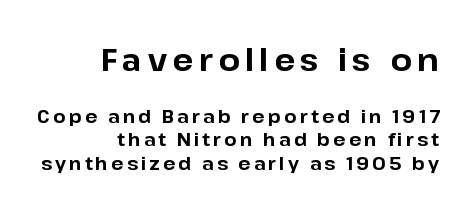
{"serif": "no", "italic": "no", "bold": "yes", "weight": "bold", "width": "normal", "stroke_contrast": "low", "x_height": "medium", "monospaced": "no", "underline": "no", "align": "right", "line_spacing": "normal", "line_spacing_ratio": 1.32, "larger_block": "first", "size_ratio": 1.72, "glyph_px": 31}
